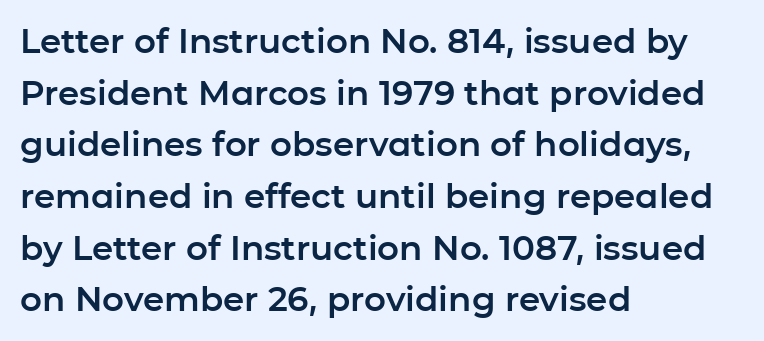
Note the varied advance widths — an 'i' is clearly narrower than an 'm'. The words here are not underlined. Students, note that the glyphs here touch the page at normal intervals. Classification — sans serif. The ragged edge is on the right, which tells us the setting is flush left.
